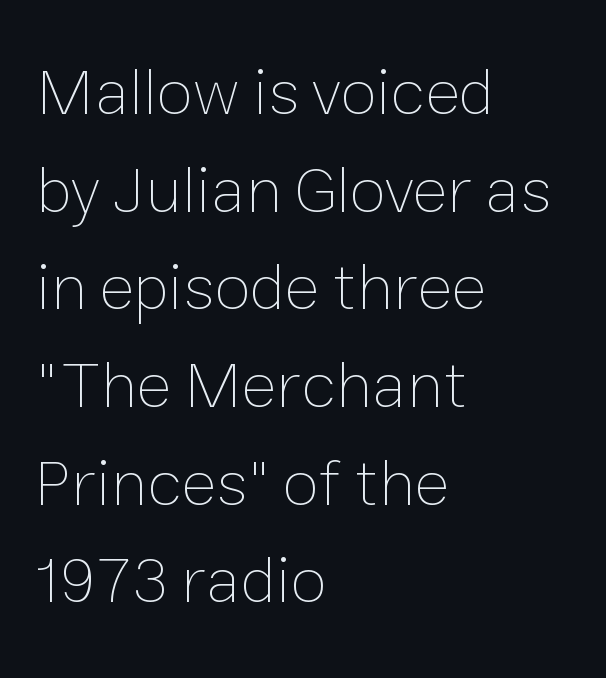
Q: Is the text bold? A: No.
Q: Is the text italic (slanted)? A: No, it is upright.
Q: Is the text underlined? A: No.
Q: How is the paragraph aligned? A: Left-aligned.
Q: Is the spacing between letters normal or unusually wide? A: Normal.
Q: Is the spacing between lines tight, normal or loose? A: Normal.
Q: Width (condensed, normal, or wide)? A: Normal.
Q: Stroke contrast? A: Low.
Q: x-height? A: Medium.
Q: Monospaced? A: No.
